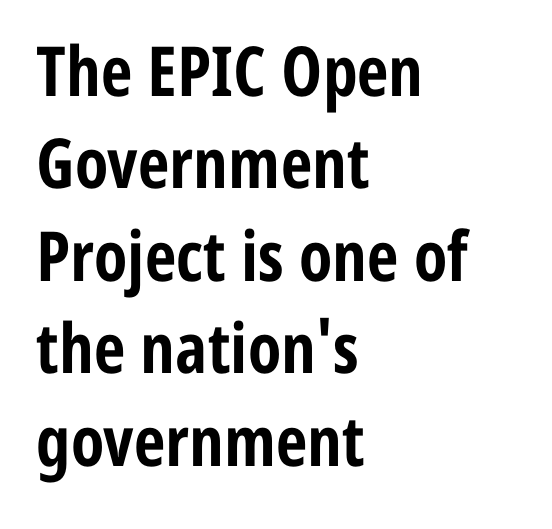
The space directly below the letters is spotless. The horizontal fit of the characters is conventional and even. Layout note: lines flush left. Note the varied advance widths — an 'i' is clearly narrower than an 'm'.
